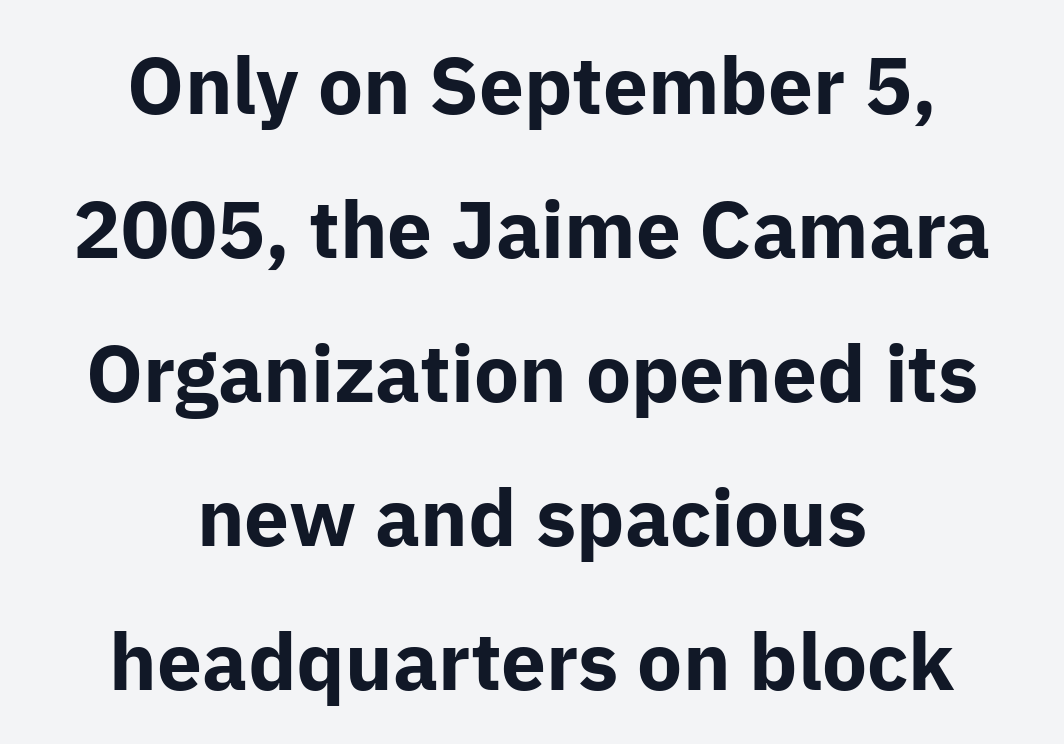
Q: Is the text bold? A: Yes.
Q: Is the text italic (slanted)? A: No, it is upright.
Q: Is the typeface a serif or a sans-serif typeface? A: Sans-serif.
Q: Is the text underlined? A: No.
Q: How is the paragraph aligned? A: Centered.
Q: Is the spacing between letters normal or unusually wide? A: Normal.
Q: Width (condensed, normal, or wide)? A: Normal.
Q: Stroke contrast? A: Low.
Q: x-height? A: Medium.
Q: Monospaced? A: No.
